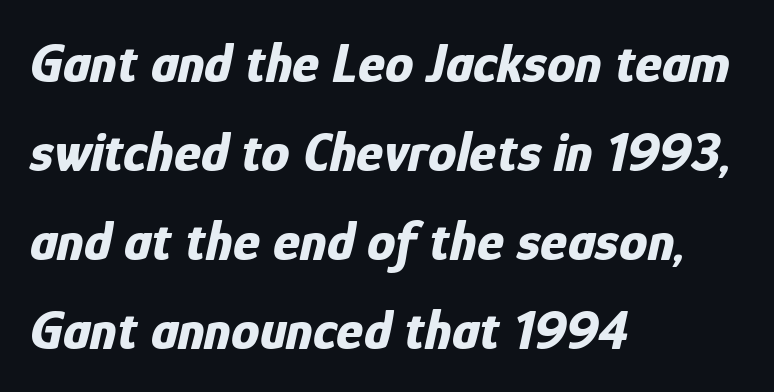
{"italic": "yes", "lean": "right", "slant_degrees": 12, "bold": "yes", "weight": "bold", "width": "condensed", "stroke_contrast": "low", "x_height": "medium", "monospaced": "no", "underline": "no", "align": "left", "line_spacing": "normal", "line_spacing_ratio": 1.56, "letter_spacing": "normal", "letter_spacing_em": 0.0, "glyph_px": 57}
